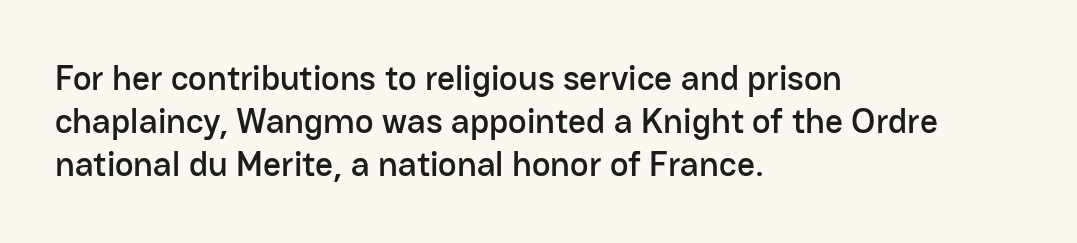
The passage shown is not underscored anywhere. Letter spacing: default. This rendering employs a face without finishing strokes, i.e., a sans-serif. Casual observation: everything's shoved over to the left. Every character sits straight up, as roman type does. Spacing verdict: proportional, widths tailored to each character.
